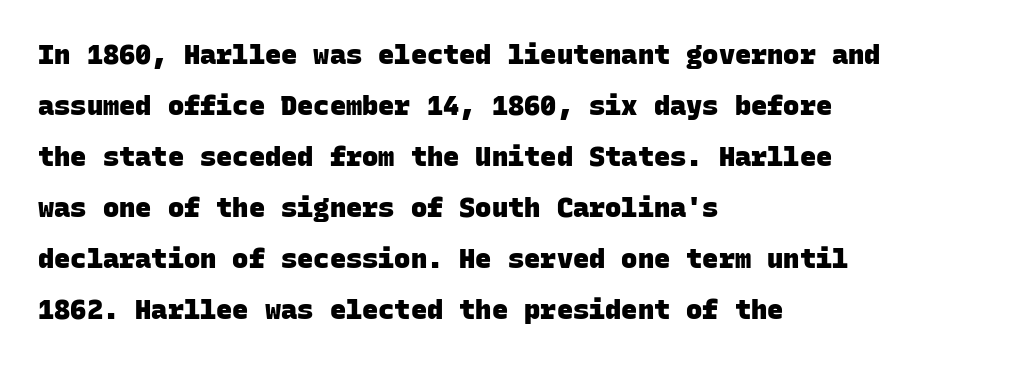
Glance below the letters and you will spot only blank space. Tracking value appears to be zero — textbook default spacing. The paragraph shown leans on its left margin. The characters look thick and weighty, a clear bold.
